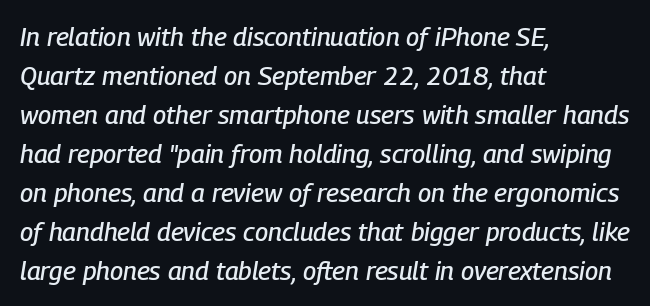
Q: Is the text italic (slanted)? A: Yes, it leans right by about 9 degrees.
Q: Is the text underlined? A: No.
Q: How is the paragraph aligned? A: Left-aligned.
Q: Is the spacing between letters normal or unusually wide? A: Normal.
Q: Is the spacing between lines tight, normal or loose? A: Normal.
